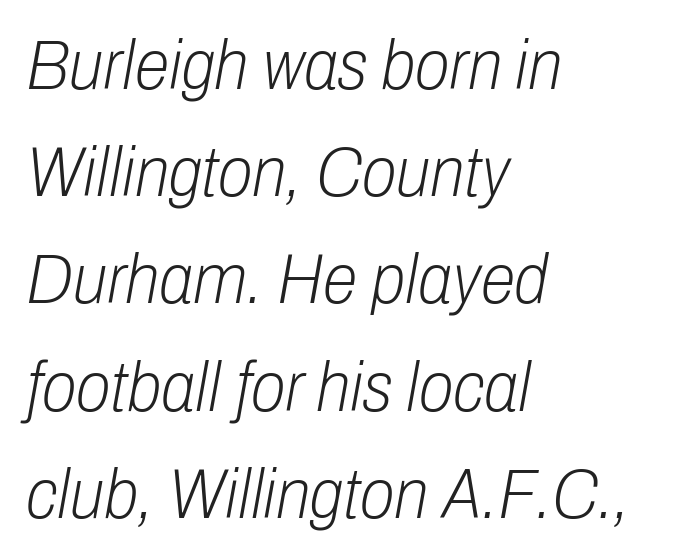
Q: Is the text bold? A: No.
Q: Is the text italic (slanted)? A: Yes, it leans right by about 10 degrees.
Q: Is the text underlined? A: No.
Q: How is the paragraph aligned? A: Left-aligned.
Q: Is the spacing between letters normal or unusually wide? A: Normal.
Q: Is the spacing between lines tight, normal or loose? A: Normal.
Q: Width (condensed, normal, or wide)? A: Condensed.
Q: Stroke contrast? A: Low.
Q: x-height? A: Medium.
Q: Monospaced? A: No.
